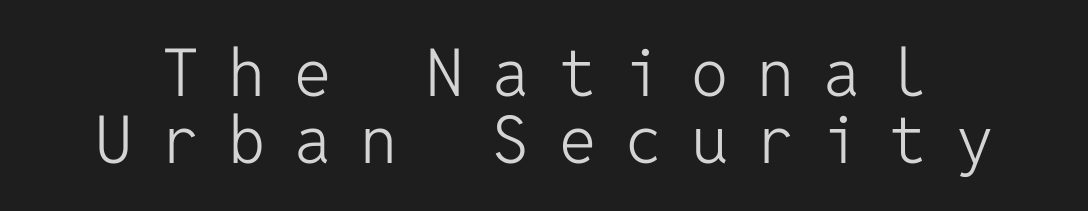
Someone cranked the tracking dial way up on this one. No heavy texture on the line: the type isn't bold. If you measured baseline to baseline, you'd find a short distance. The letters stand straight up with perfectly vertical stems.
